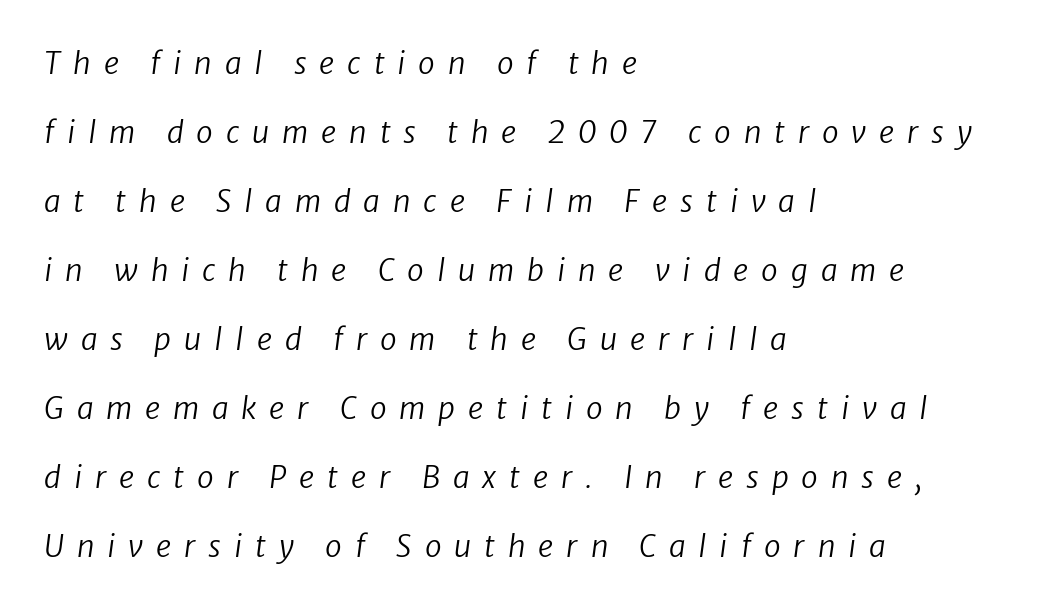
{"serif": "no", "bold": "no", "weight": "regular", "width": "normal", "stroke_contrast": "low", "x_height": "medium", "monospaced": "no", "underline": "no", "align": "left", "line_spacing": "loose", "line_spacing_ratio": 2.3, "letter_spacing": "wide", "letter_spacing_em": 0.43, "glyph_px": 30}
